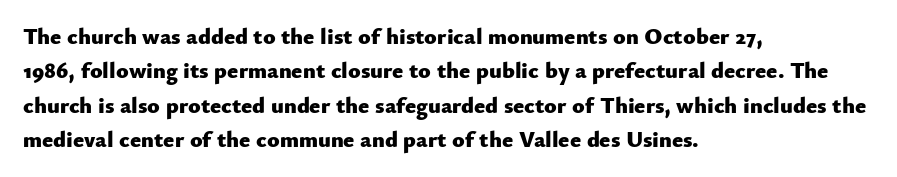
Q: Is the text bold? A: Yes.
Q: Is the text italic (slanted)? A: No, it is upright.
Q: Is the text underlined? A: No.
Q: How is the paragraph aligned? A: Left-aligned.
Q: Is the spacing between letters normal or unusually wide? A: Normal.
Q: Is the spacing between lines tight, normal or loose? A: Normal.
